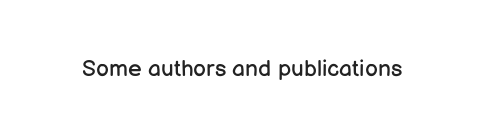
The image shows 23 px text type, upright; set normal letter spacing, not underlined.
